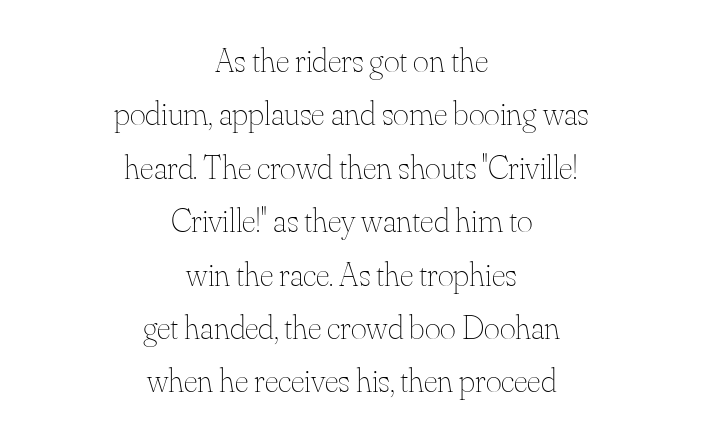
Q: Is the text bold? A: No.
Q: Is the text italic (slanted)? A: No, it is upright.
Q: Is the text underlined? A: No.
Q: How is the paragraph aligned? A: Centered.
Q: Is the spacing between letters normal or unusually wide? A: Normal.
Q: Is the spacing between lines tight, normal or loose? A: Normal.
Q: Width (condensed, normal, or wide)? A: Normal.
Q: Stroke contrast? A: Medium.
Q: x-height? A: Small.
Q: Monospaced? A: No.
